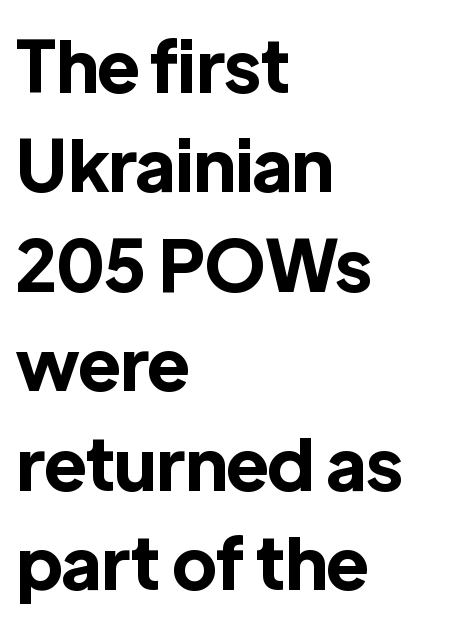
{"serif": "no", "italic": "no", "bold": "yes", "weight": "bold", "width": "normal", "x_height": "medium", "monospaced": "no", "underline": "no", "align": "left", "line_spacing": "normal", "line_spacing_ratio": 1.4, "letter_spacing": "normal", "letter_spacing_em": 0.0, "glyph_px": 71}
